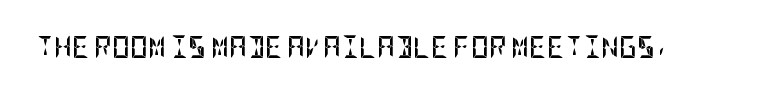
Q: Is the text bold? A: Yes.
Q: Is the text italic (slanted)? A: No, it is upright.
Q: Is the text underlined? A: No.
Q: Is the spacing between letters normal or unusually wide? A: Normal.
